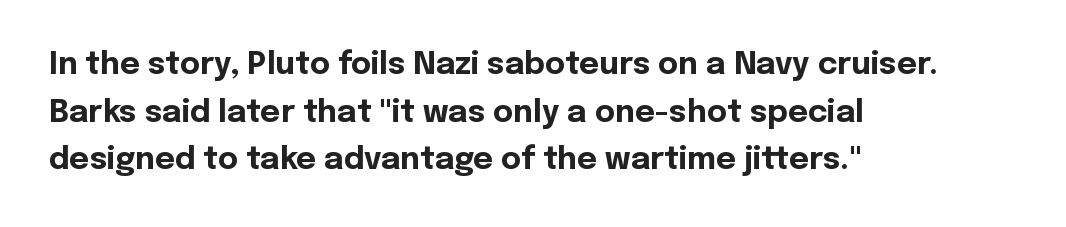
{"serif": "no", "italic": "no", "bold": "yes", "weight": "bold", "width": "normal", "x_height": "medium", "monospaced": "no", "underline": "no", "align": "left", "line_spacing": "normal", "line_spacing_ratio": 1.54, "letter_spacing": "normal", "letter_spacing_em": 0.0, "glyph_px": 31}
